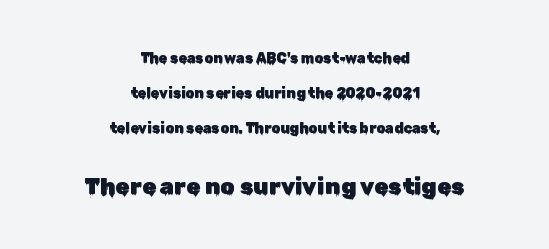
No italicization has been applied; the sample stays upright. Students, note that the glyphs here touch the page at normal intervals. The passage shown stacks its lines with a broad gap. The paragraph shown floats in the horizontal middle. The emphasis by scale lands on block number two, below. Beneath every word, the page is bare.
